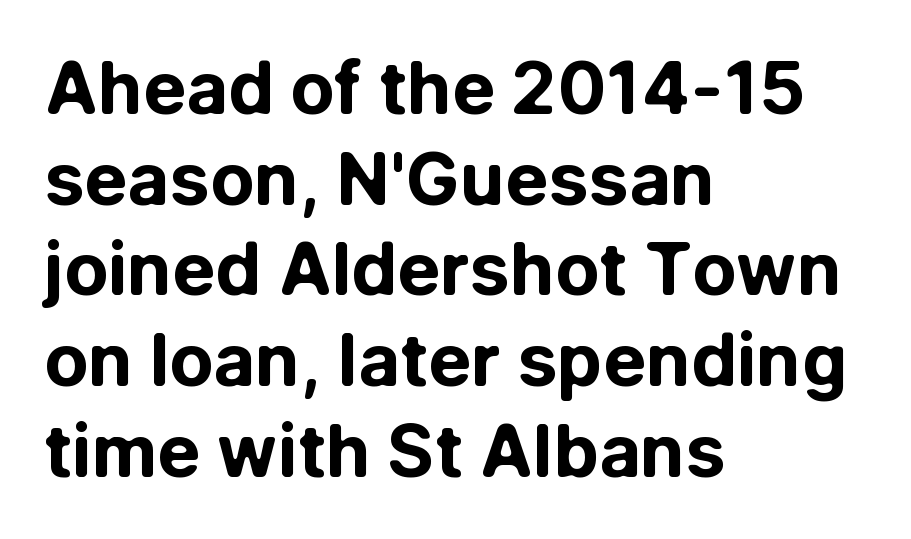
Q: Is the text bold? A: Yes.
Q: Is the text italic (slanted)? A: No, it is upright.
Q: Is the typeface a serif or a sans-serif typeface? A: Sans-serif.
Q: Is the text underlined? A: No.
Q: How is the paragraph aligned? A: Left-aligned.
Q: Is the spacing between letters normal or unusually wide? A: Normal.
Q: Is the spacing between lines tight, normal or loose? A: Normal.
Q: Width (condensed, normal, or wide)? A: Normal.
Q: Stroke contrast? A: Low.
Q: x-height? A: Medium.
Q: Monospaced? A: No.
